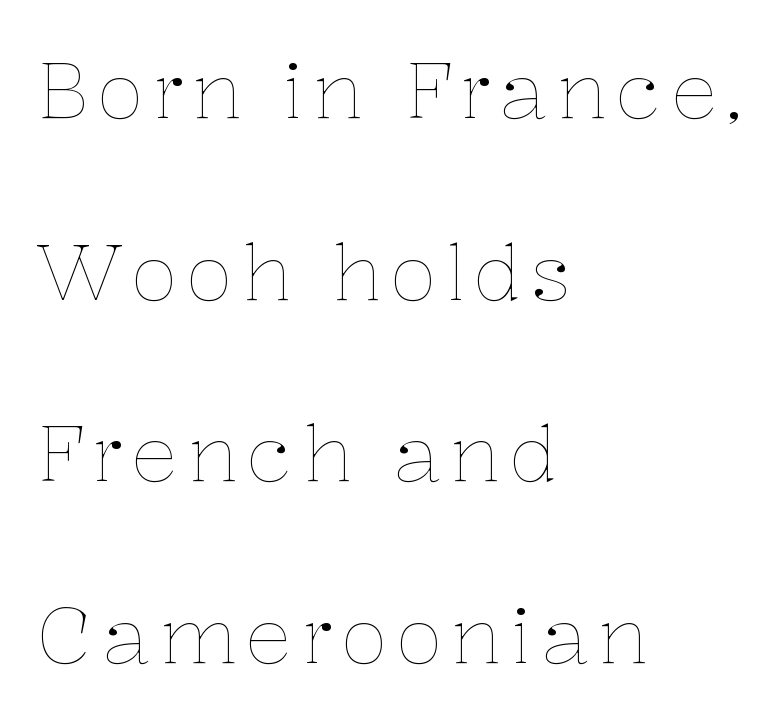
The image shows 78 px thin type, upright; set left-aligned, loose line spacing (2.33x), not underlined; low stroke contrast and a medium x-height.
